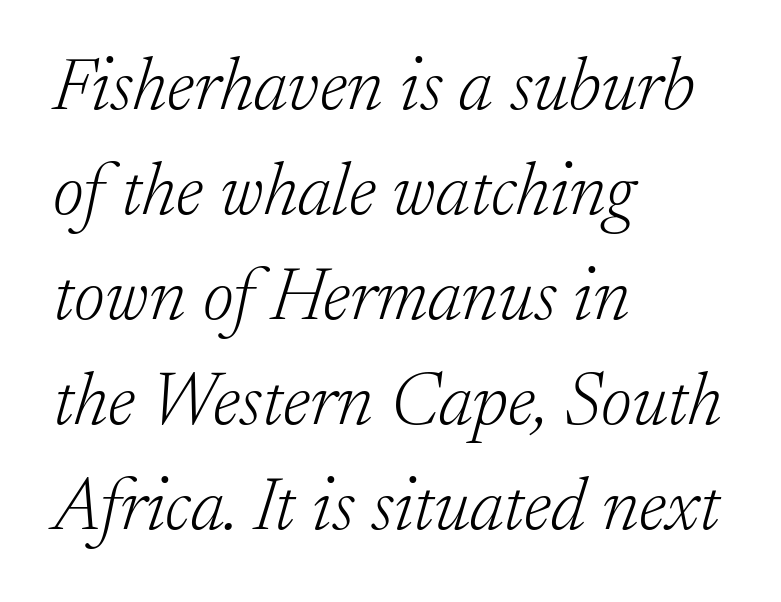
The image shows 75 px light serif type, italic (leaning right); set left-aligned, normal line spacing (1.4x), normal letter spacing, not underlined; low stroke contrast and a small x-height.
